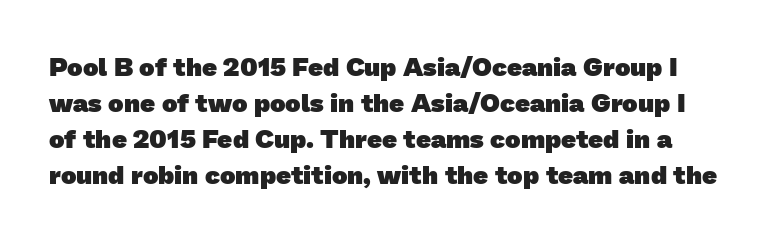
Q: Is the text bold? A: Yes.
Q: Is the text underlined? A: No.
Q: Is the spacing between letters normal or unusually wide? A: Normal.
Q: Is the spacing between lines tight, normal or loose? A: Normal.
